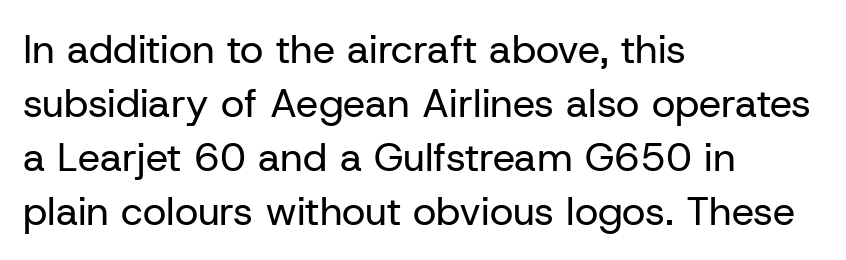
Each word holds together tightly as a unit, with standard inter-letter gaps. The rendering uses natural spacing where letterforms have individual widths. No chunkiness to these letters — they're not bold. This sample is left-justified, so line endings fall wherever the words run out.
